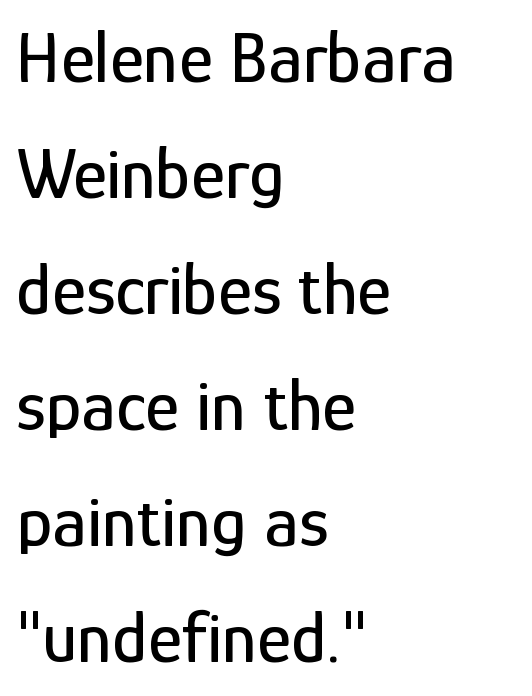
The image shows 73 px condensed sans-serif type, upright; set left-aligned, normal line spacing (1.59x), normal letter spacing, not underlined; low stroke contrast and a medium x-height.
